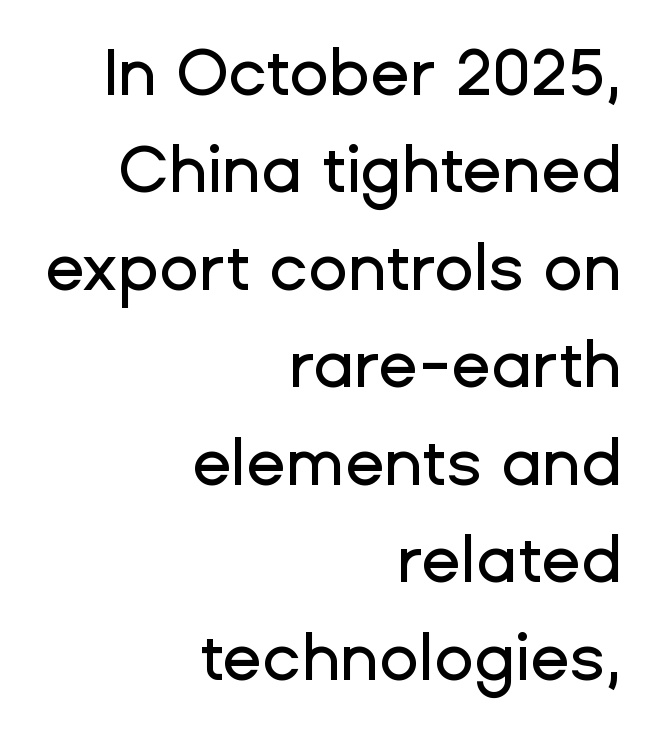
The rendering uses natural spacing where letterforms have individual widths. The space directly below the letters is spotless. If you drew a ruler down the right edge, every line would touch it. One glance says typical: line gaps are just what's usual.
